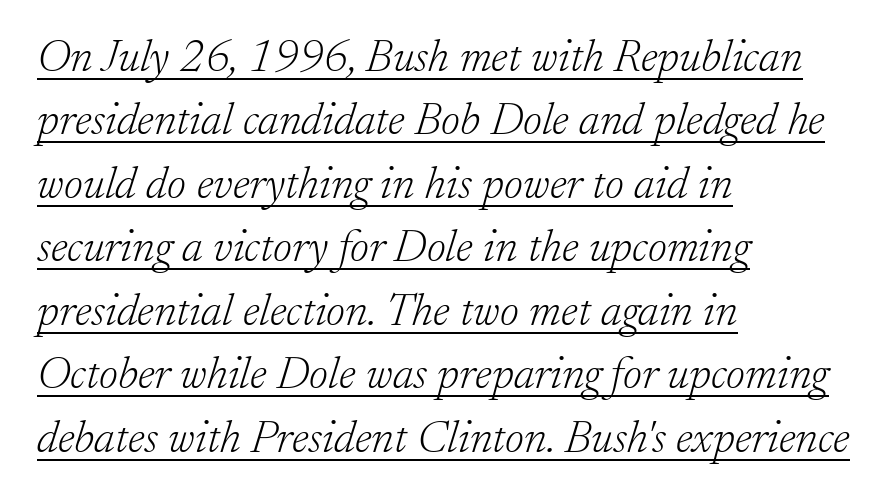
The image shows 46 px light serif type, italic (leaning right); set left-aligned, normal line spacing (1.38x), normal letter spacing, underlined; low stroke contrast and a small x-height.
